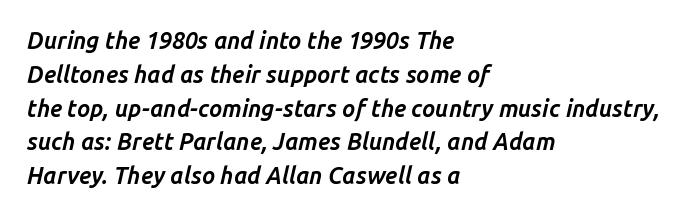
Q: Is the text bold? A: Yes.
Q: Is the text italic (slanted)? A: Yes, it leans right by about 14 degrees.
Q: Is the text underlined? A: No.
Q: How is the paragraph aligned? A: Left-aligned.
Q: Is the spacing between letters normal or unusually wide? A: Normal.
Q: Is the spacing between lines tight, normal or loose? A: Normal.
